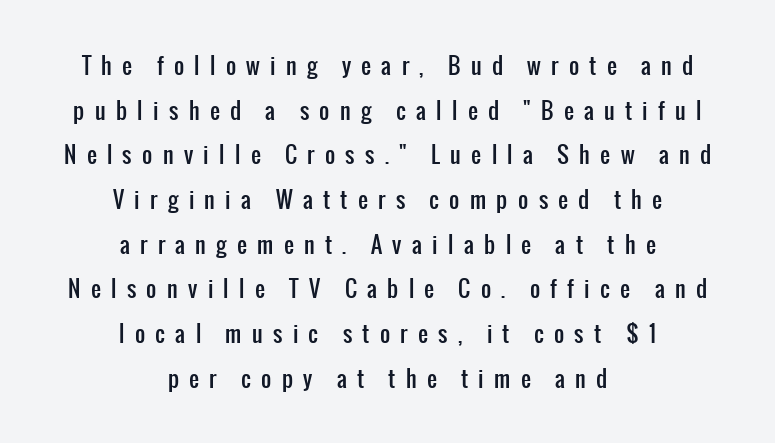
Q: Is the text italic (slanted)? A: No, it is upright.
Q: Is the text underlined? A: No.
Q: How is the paragraph aligned? A: Centered.
Q: Is the spacing between letters normal or unusually wide? A: Unusually wide.
Q: Is the spacing between lines tight, normal or loose? A: Loose.
